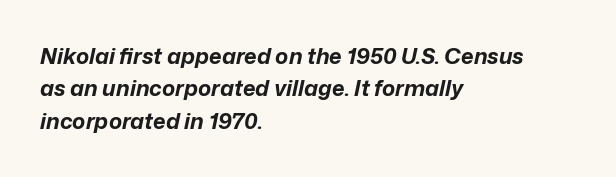
The image shows 22 px bold type, italic (leaning right); set left-aligned, normal line spacing (1.47x), normal letter spacing, not underlined.
